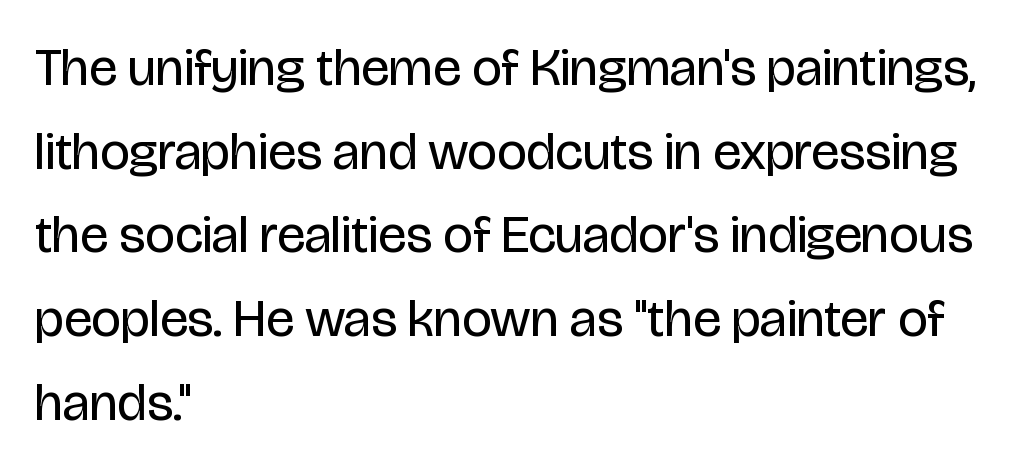
{"serif": "no", "italic": "no", "bold": "no", "weight": "regular", "width": "condensed", "stroke_contrast": "low", "x_height": "large", "monospaced": "no", "underline": "no", "align": "left", "line_spacing": "normal", "line_spacing_ratio": 1.58, "letter_spacing": "normal", "letter_spacing_em": 0.0, "glyph_px": 53}
